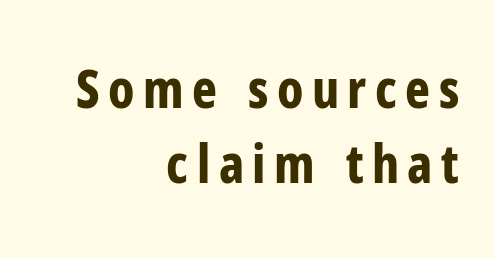
{"serif": "no", "italic": "no", "bold": "yes", "weight": "bold", "width": "condensed", "stroke_contrast": "low", "x_height": "medium", "monospaced": "no", "underline": "no", "align": "right", "line_spacing": "normal", "line_spacing_ratio": 1.41, "glyph_px": 53}
